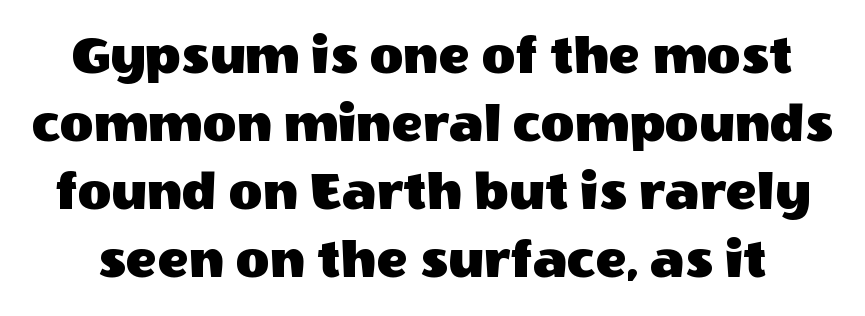
{"serif": "no", "italic": "no", "width": "normal", "x_height": "large", "monospaced": "no", "underline": "no", "line_spacing_ratio": 1.17, "letter_spacing": "normal", "letter_spacing_em": 0.0, "glyph_px": 58}
